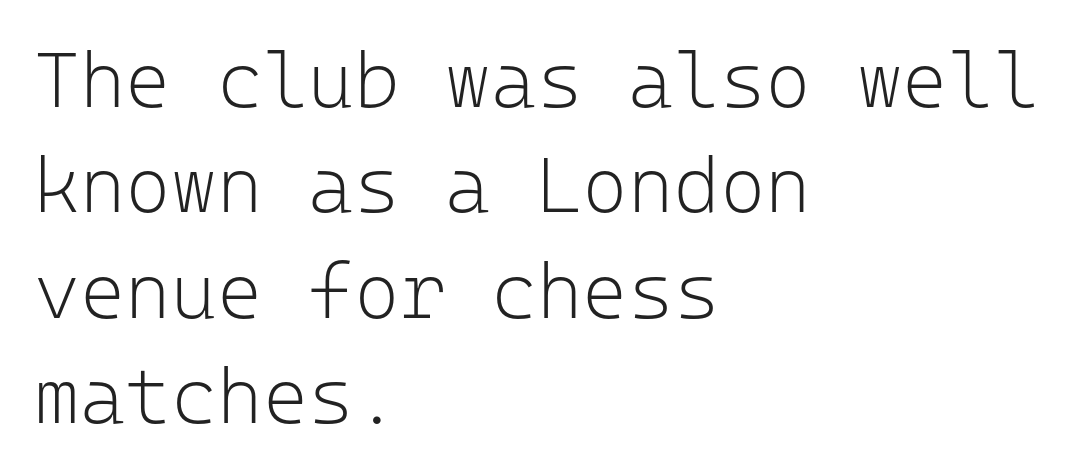
Q: Is the text bold? A: No.
Q: Is the text italic (slanted)? A: No, it is upright.
Q: Is the typeface a serif or a sans-serif typeface? A: Sans-serif.
Q: Is the text underlined? A: No.
Q: How is the paragraph aligned? A: Left-aligned.
Q: Is the spacing between letters normal or unusually wide? A: Normal.
Q: Is the spacing between lines tight, normal or loose? A: Normal.
Q: Width (condensed, normal, or wide)? A: Normal.
Q: Stroke contrast? A: Low.
Q: x-height? A: Medium.
Q: Monospaced? A: Yes.
